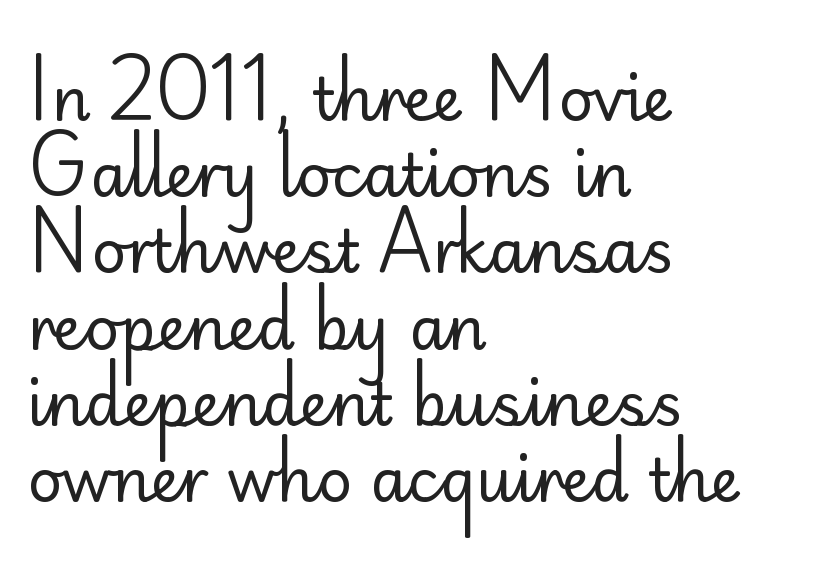
{"serif": "no", "italic": "no", "bold": "no", "weight": "regular", "width": "normal", "stroke_contrast": "low", "x_height": "small", "monospaced": "no", "underline": "no", "align": "left", "line_spacing": "normal", "line_spacing_ratio": 1.27, "letter_spacing": "normal", "letter_spacing_em": 0.0, "glyph_px": 60}
